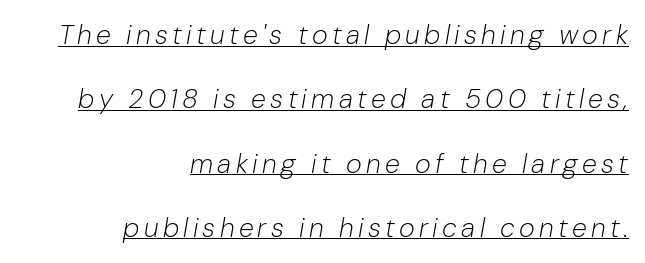
{"italic": "yes", "lean": "right", "slant_degrees": 10, "bold": "no", "underline": "yes", "align": "right", "line_spacing": "loose", "line_spacing_ratio": 2.38, "glyph_px": 27}
